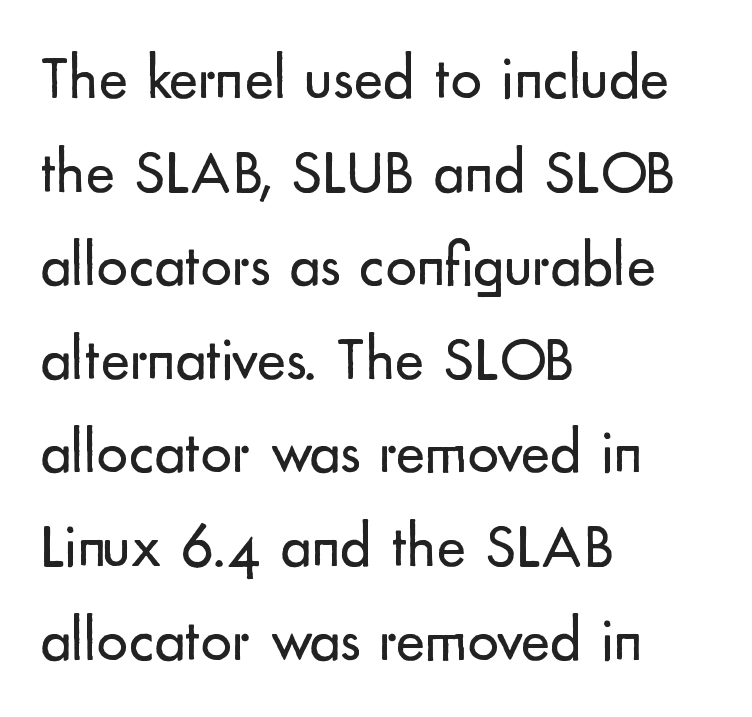
Casual observation: everything's shoved over to the left. The letterforms sit at book weight or below. Descenders hang freely into open space. Check where the strokes stop: nothing finishes them off — pure sans. Ordinary non-slanted type is in use. Spacing verdict: proportional, widths tailored to each character.
